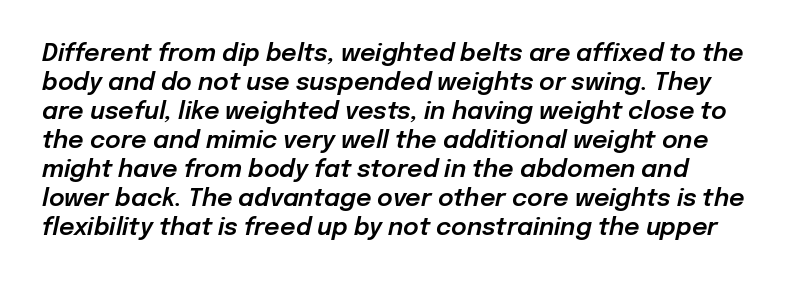
The image shows 24 px text type, italic (leaning right); set line spacing 1.21x, normal letter spacing, not underlined.
